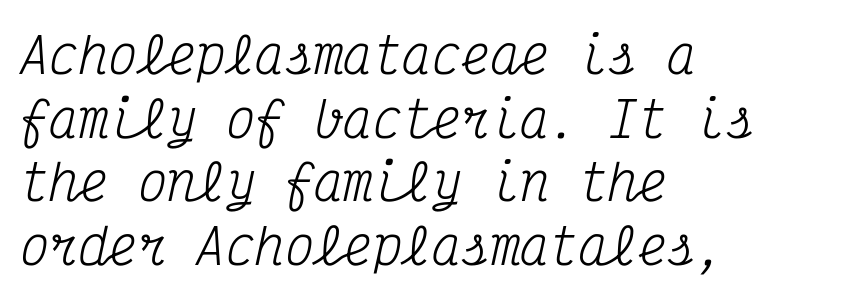
{"serif": "yes", "italic": "yes", "lean": "right", "slant_degrees": 12, "bold": "no", "weight": "regular", "width": "condensed", "stroke_contrast": "medium", "x_height": "medium", "monospaced": "yes", "underline": "no", "align": "left", "line_spacing": "normal", "line_spacing_ratio": 1.3, "letter_spacing": "normal", "letter_spacing_em": 0.0, "glyph_px": 49}
